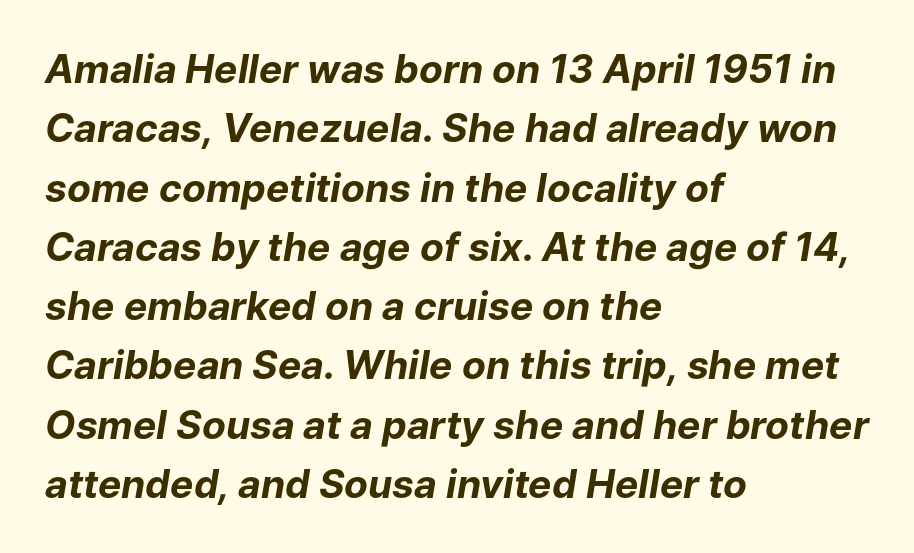
{"italic": "yes", "lean": "right", "slant_degrees": 9, "bold": "yes", "weight": "bold", "width": "normal", "stroke_contrast": "low", "x_height": "medium", "monospaced": "no", "underline": "no", "align": "left", "line_spacing": "normal", "line_spacing_ratio": 1.52, "letter_spacing": "normal", "letter_spacing_em": 0.0, "glyph_px": 39}
